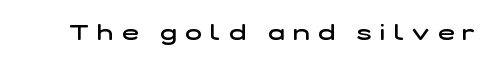
{"bold": "semi", "underline": "no", "letter_spacing": "wide", "letter_spacing_em": 0.39, "glyph_px": 22}
